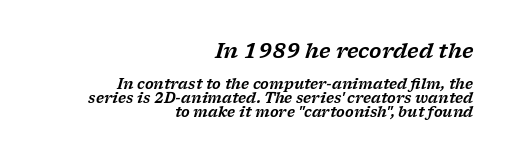
Q: Is the text italic (slanted)? A: Yes, it leans right by about 17 degrees.
Q: Is the text underlined? A: No.
Q: How is the paragraph aligned? A: Right-aligned.
Q: Is the spacing between letters normal or unusually wide? A: Normal.
Q: Is the spacing between lines tight, normal or loose? A: Tight.
Q: Which block of text is set in a larger size, the first (top) or the second (bottom)? A: The first (top) one.
